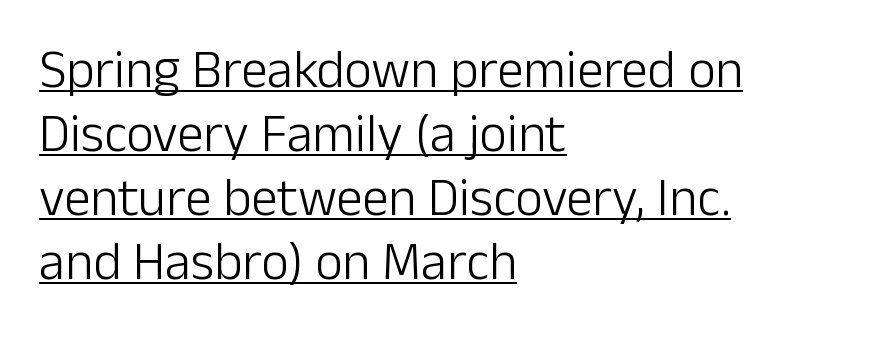
The image shows 53 px light sans-serif type, upright; set left-aligned, line spacing 1.21x, normal letter spacing, underlined; low stroke contrast and a medium x-height.
